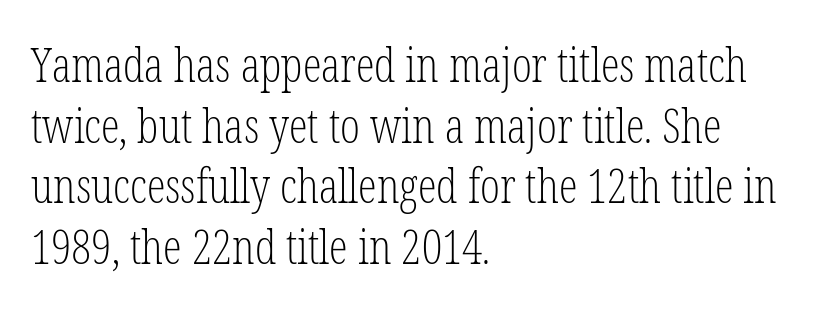
The image shows 47 px light, condensed serif type, upright; set left-aligned, normal line spacing (1.29x), normal letter spacing, not underlined; low stroke contrast and a medium x-height.
